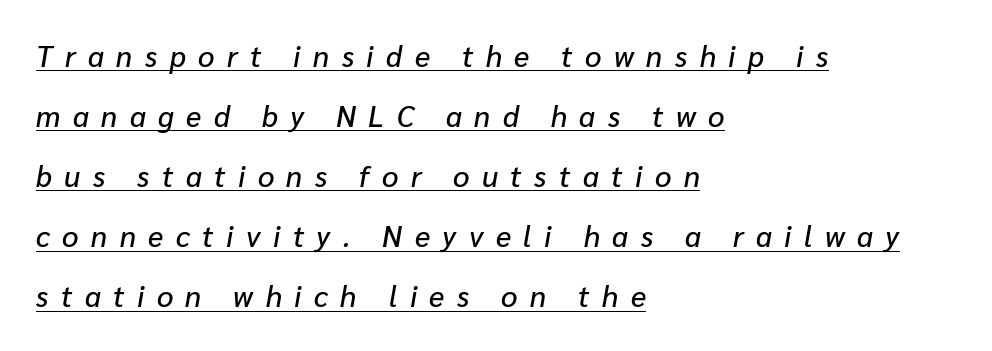
Every character sits at an angle, as italics do. The typesetter has applied underlining to the passage shown. Where is the straight margin? On the left. Loosely led — the rows are spread out. The face used here is proportionally spaced, like ordinary book or web type.
